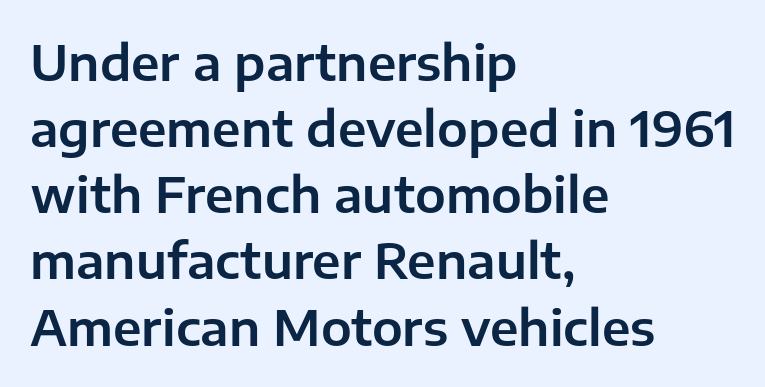
The image shows 49 px sans-serif type, upright; set left-aligned, normal line spacing (1.35x), normal letter spacing, not underlined; low stroke contrast and a medium x-height.
